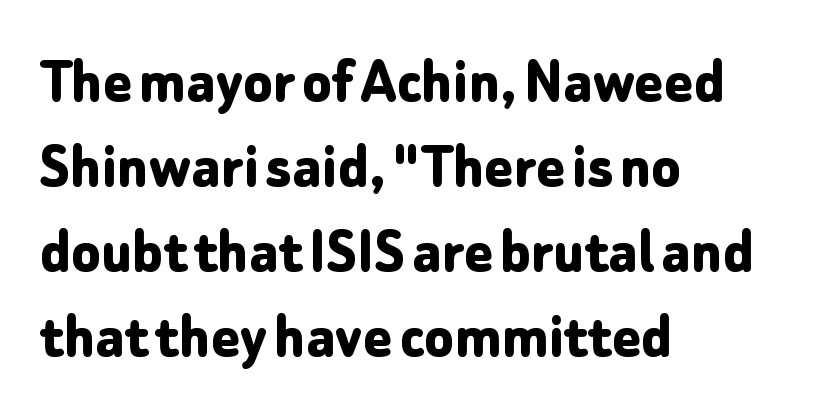
The image shows 67 px bold sans-serif type, upright; set left-aligned, normal line spacing (1.27x), normal letter spacing, not underlined; low stroke contrast and a medium x-height.
